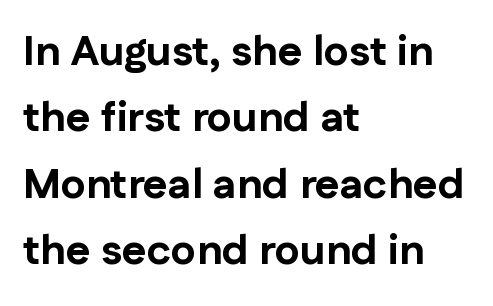
The image shows 42 px bold sans-serif type, upright; set left-aligned, normal line spacing (1.58x), normal letter spacing, not underlined; low stroke contrast and a medium x-height.
